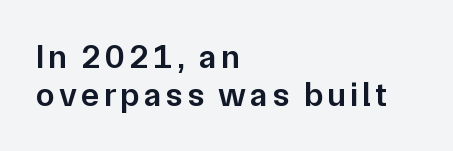
{"serif": "no", "italic": "no", "bold": "semi", "weight": "semibold", "width": "normal", "stroke_contrast": "low", "x_height": "medium", "monospaced": "no", "underline": "no", "align": "left", "line_spacing": "tight", "line_spacing_ratio": 1.11, "glyph_px": 34}
